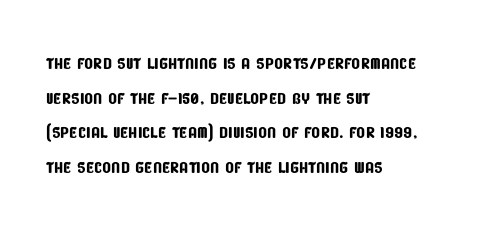
{"underline": "no", "align": "left", "line_spacing": "normal", "line_spacing_ratio": 1.51, "letter_spacing": "normal", "letter_spacing_em": 0.0, "glyph_px": 23}
